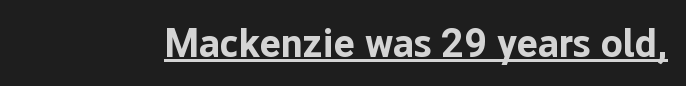
The image shows 40 px bold sans-serif type, upright; set normal letter spacing, underlined; low stroke contrast and a medium x-height.
